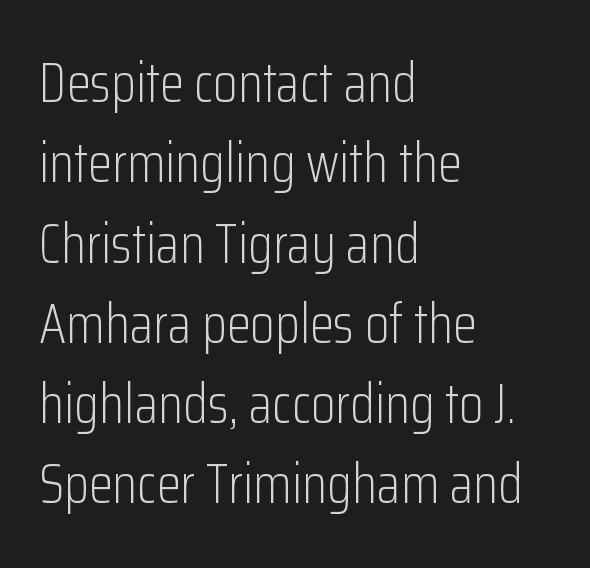
The image shows 55 px light, condensed sans-serif type, upright; set left-aligned, normal line spacing (1.46x), normal letter spacing, not underlined; low stroke contrast and a medium x-height.
